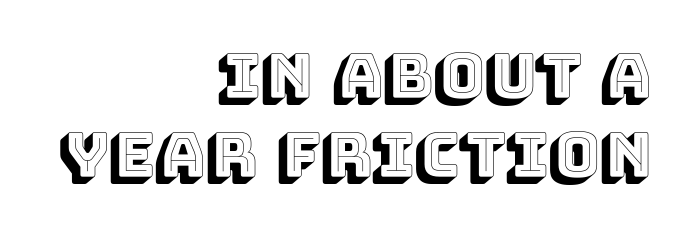
Does the leading feel generous? No, just average. Is this a fixed-width face? No — the glyphs have proportional, varying widths. The axis of the letterforms is exactly vertical. Casual observation: everything's shoved over to the right. Glyph-to-glyph distance matches everyday printed text.
